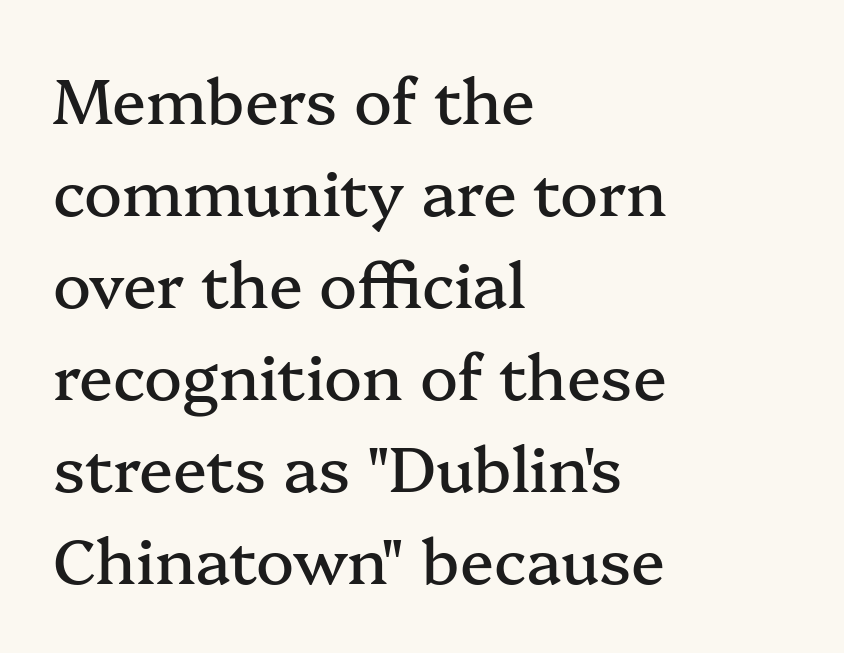
The designer went with a serif here, giving each stem small feet. The passage shown is typed in a proportional face where columns would drift. This sample is left-justified, so line endings fall wherever the words run out. Ordinary non-slanted type is in use.
